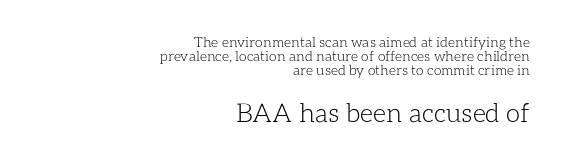
The image shows 26 px text type, upright; set right-aligned, tight line spacing (1.01x), normal letter spacing, not underlined; the second (bottom) block is 1.86x larger.
